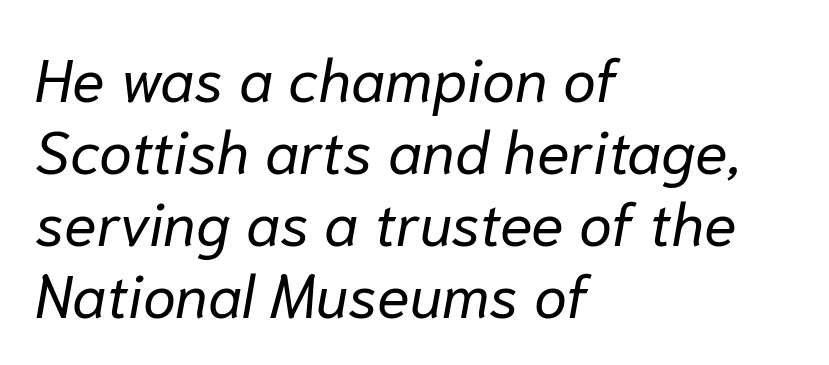
The image shows 60 px regular-weight type, italic (leaning right); set left-aligned, line spacing 1.2x, normal letter spacing, not underlined; low stroke contrast and a medium x-height.
